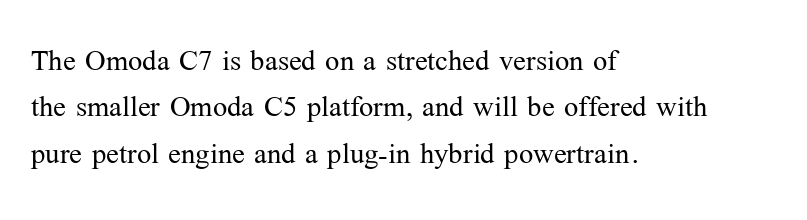
Q: Is the text bold? A: No.
Q: Is the text italic (slanted)? A: No, it is upright.
Q: Is the typeface a serif or a sans-serif typeface? A: Serif.
Q: Is the text underlined? A: No.
Q: How is the paragraph aligned? A: Left-aligned.
Q: Is the spacing between letters normal or unusually wide? A: Normal.
Q: Width (condensed, normal, or wide)? A: Normal.
Q: Stroke contrast? A: Medium.
Q: x-height? A: Medium.
Q: Monospaced? A: No.
